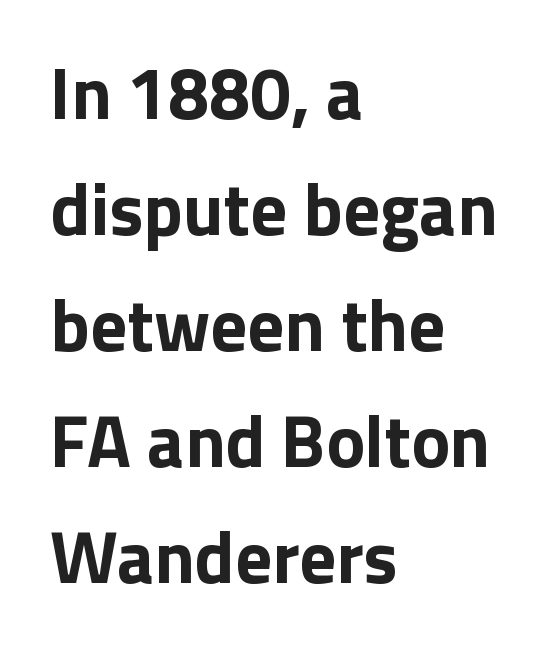
The image shows 73 px bold sans-serif type, upright; set left-aligned, normal line spacing (1.59x), normal letter spacing, not underlined; low stroke contrast and a medium x-height.
